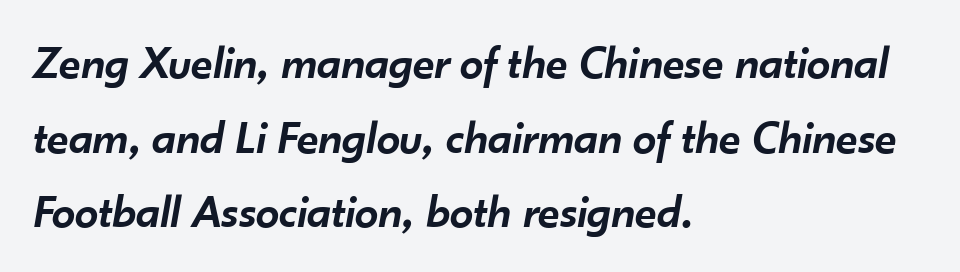
Q: Is the text bold? A: Semi-bold.
Q: Is the text italic (slanted)? A: Yes, it leans right by about 10 degrees.
Q: Is the text underlined? A: No.
Q: How is the paragraph aligned? A: Left-aligned.
Q: Is the spacing between letters normal or unusually wide? A: Normal.
Q: Is the spacing between lines tight, normal or loose? A: Normal.
Q: Width (condensed, normal, or wide)? A: Normal.
Q: Stroke contrast? A: Low.
Q: x-height? A: Small.
Q: Monospaced? A: No.
